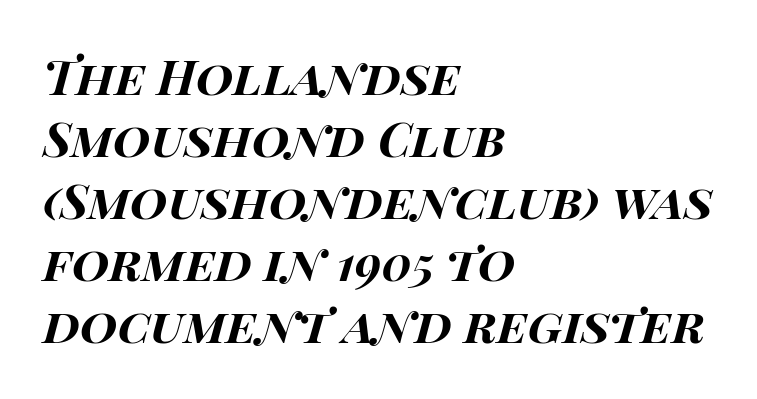
Glyph-to-glyph distance matches everyday printed text. The axis of the letterforms is tilted away from vertical. In terms of weight, the rendering is a true, heavy bold. Each line starts at the same left margin while the right side varies.
